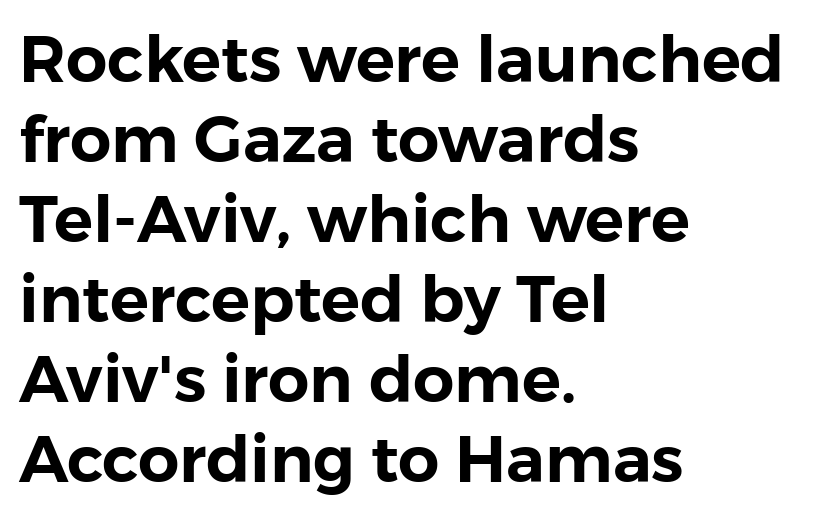
The image shows 65 px sans-serif type, upright; set left-aligned, line spacing 1.23x, normal letter spacing, not underlined; low stroke contrast and a medium x-height.
